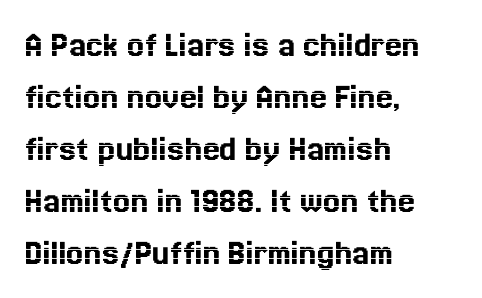
Q: Is the text italic (slanted)? A: No, it is upright.
Q: Is the text underlined? A: No.
Q: How is the paragraph aligned? A: Left-aligned.
Q: Is the spacing between letters normal or unusually wide? A: Normal.
Q: Is the spacing between lines tight, normal or loose? A: Normal.
Q: Width (condensed, normal, or wide)? A: Normal.
Q: x-height? A: Medium.
Q: Monospaced? A: No.
